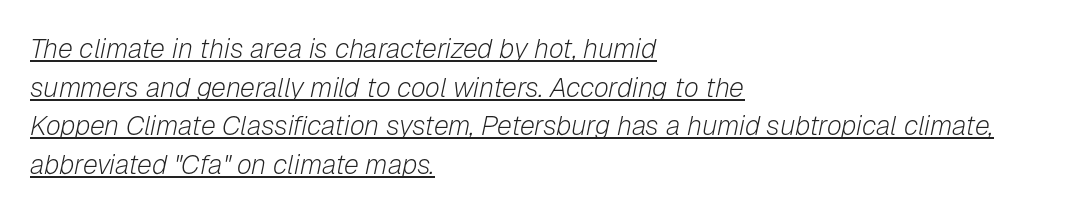
{"italic": "yes", "lean": "right", "slant_degrees": 12, "bold": "no", "underline": "yes", "align": "left", "line_spacing": "normal", "line_spacing_ratio": 1.43, "letter_spacing": "normal", "letter_spacing_em": 0.0, "glyph_px": 27}
